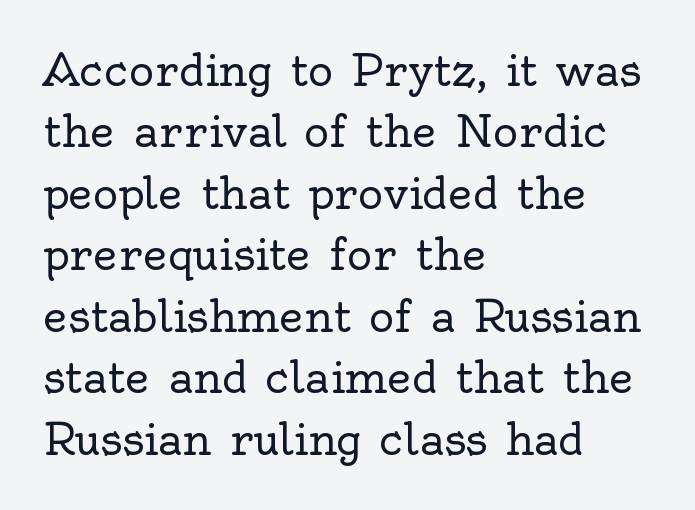
Q: Is the text bold? A: No.
Q: Is the text italic (slanted)? A: No, it is upright.
Q: Is the typeface a serif or a sans-serif typeface? A: Serif.
Q: Is the text underlined? A: No.
Q: How is the paragraph aligned? A: Left-aligned.
Q: Is the spacing between letters normal or unusually wide? A: Normal.
Q: Is the spacing between lines tight, normal or loose? A: Normal.
Q: Width (condensed, normal, or wide)? A: Normal.
Q: x-height? A: Small.
Q: Monospaced? A: No.
